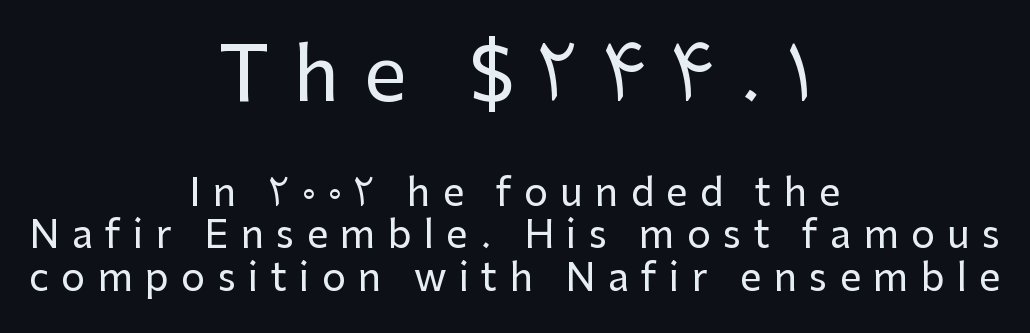
Q: Is the text italic (slanted)? A: No, it is upright.
Q: Is the typeface a serif or a sans-serif typeface? A: Sans-serif.
Q: Is the text underlined? A: No.
Q: How is the paragraph aligned? A: Centered.
Q: Is the spacing between letters normal or unusually wide? A: Unusually wide.
Q: Is the spacing between lines tight, normal or loose? A: Tight.
Q: Which block of text is set in a larger size, the first (top) or the second (bottom)? A: The first (top) one.
Q: Width (condensed, normal, or wide)? A: Normal.
Q: Stroke contrast? A: Low.
Q: x-height? A: Medium.
Q: Monospaced? A: No.
